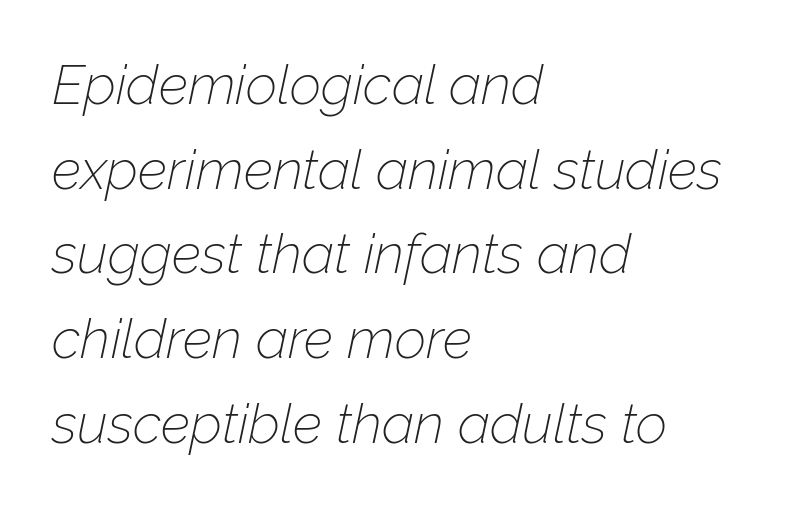
The image shows 55 px thin type, italic (leaning right); set left-aligned, normal line spacing (1.54x), normal letter spacing, not underlined; low stroke contrast and a medium x-height.
